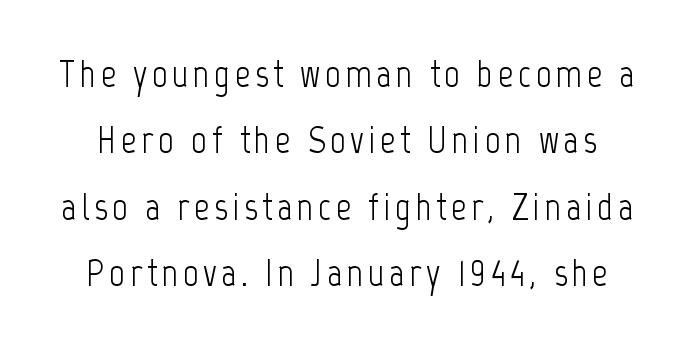
{"serif": "no", "italic": "no", "bold": "no", "weight": "light", "width": "condensed", "stroke_contrast": "low", "x_height": "medium", "monospaced": "no", "underline": "no", "line_spacing_ratio": 1.75, "glyph_px": 38}
